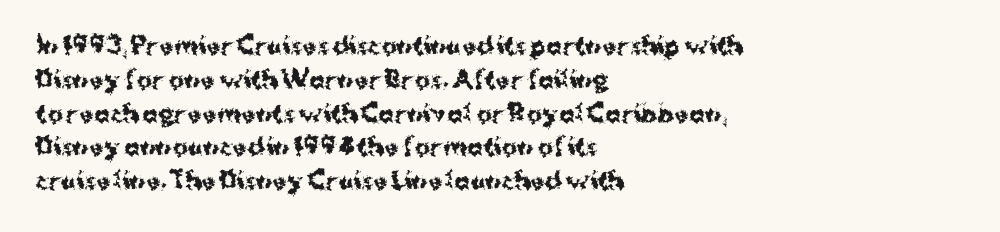
{"italic": "no", "bold": "yes", "underline": "no", "align": "left", "line_spacing": "normal", "line_spacing_ratio": 1.47, "letter_spacing": "normal", "letter_spacing_em": 0.0, "glyph_px": 23}
